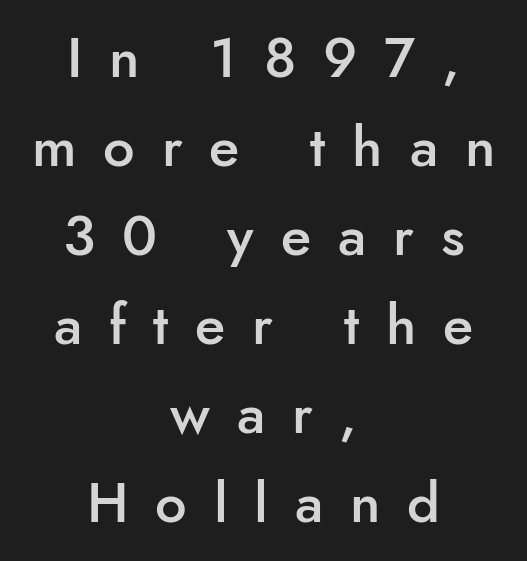
Q: Is the text bold? A: Semi-bold.
Q: Is the text italic (slanted)? A: No, it is upright.
Q: Is the typeface a serif or a sans-serif typeface? A: Sans-serif.
Q: Is the text underlined? A: No.
Q: How is the paragraph aligned? A: Centered.
Q: Is the spacing between letters normal or unusually wide? A: Unusually wide.
Q: Is the spacing between lines tight, normal or loose? A: Normal.
Q: Width (condensed, normal, or wide)? A: Normal.
Q: Stroke contrast? A: Low.
Q: x-height? A: Small.
Q: Monospaced? A: No.
